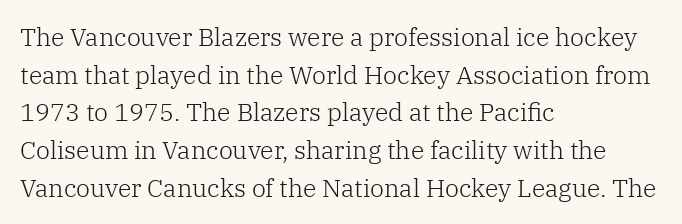
The image shows 25 px text type, upright; set left-aligned, normal line spacing (1.51x), normal letter spacing, not underlined.
